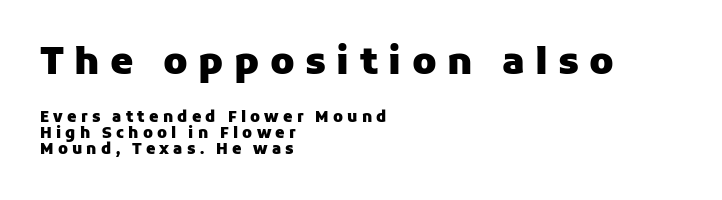
Q: Is the text bold? A: Yes.
Q: Is the text italic (slanted)? A: No, it is upright.
Q: Is the typeface a serif or a sans-serif typeface? A: Sans-serif.
Q: Is the text underlined? A: No.
Q: How is the paragraph aligned? A: Left-aligned.
Q: Is the spacing between letters normal or unusually wide? A: Unusually wide.
Q: Is the spacing between lines tight, normal or loose? A: Tight.
Q: Which block of text is set in a larger size, the first (top) or the second (bottom)? A: The first (top) one.
Q: Width (condensed, normal, or wide)? A: Normal.
Q: Stroke contrast? A: Low.
Q: x-height? A: Medium.
Q: Monospaced? A: No.
